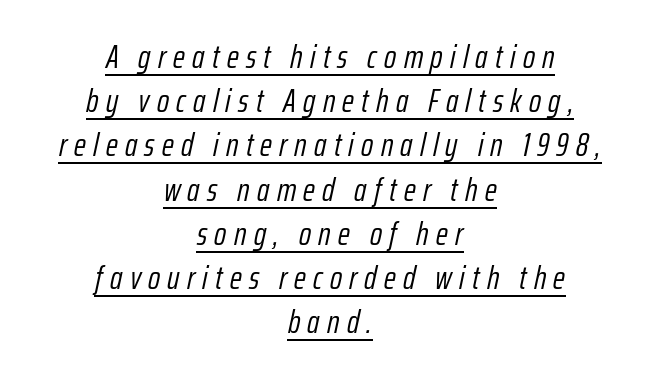
Q: Is the text bold? A: No.
Q: Is the text italic (slanted)? A: Yes, it leans right by about 12 degrees.
Q: Is the text underlined? A: Yes.
Q: How is the paragraph aligned? A: Centered.
Q: Is the spacing between letters normal or unusually wide? A: Unusually wide.
Q: Is the spacing between lines tight, normal or loose? A: Normal.
Q: Width (condensed, normal, or wide)? A: Condensed.
Q: Stroke contrast? A: Low.
Q: x-height? A: Medium.
Q: Monospaced? A: No.
